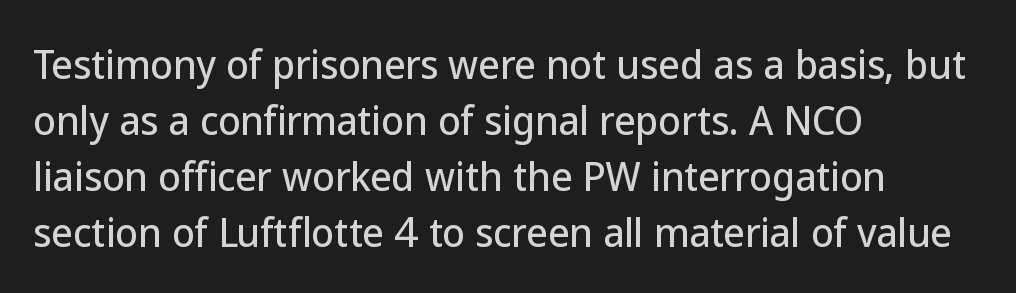
The image shows 37 px sans-serif type, upright; set left-aligned, normal line spacing (1.51x), normal letter spacing, not underlined; low stroke contrast and a medium x-height.
